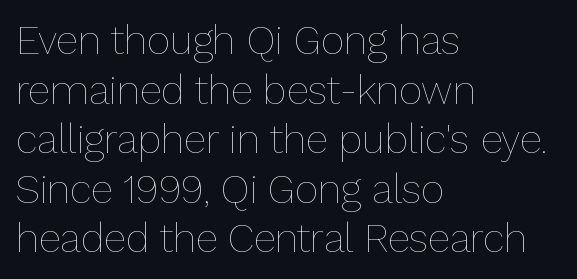
The image shows 40 px thin type, upright; set left-aligned, line spacing 1.24x, normal letter spacing, not underlined; low stroke contrast and a medium x-height.
